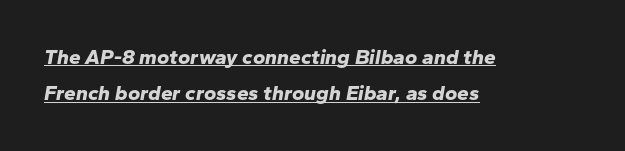
Q: Is the text bold? A: Yes.
Q: Is the text italic (slanted)? A: Yes, it leans right by about 10 degrees.
Q: Is the text underlined? A: Yes.
Q: How is the paragraph aligned? A: Left-aligned.
Q: Is the spacing between letters normal or unusually wide? A: Normal.
